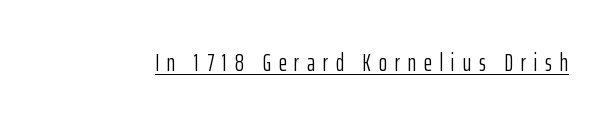
Underlined type. Ordinary non-slanted type is in use. Honestly, the letter spacing is so wide it's the main thing you notice. Weight class: somewhere from thin through regular.
